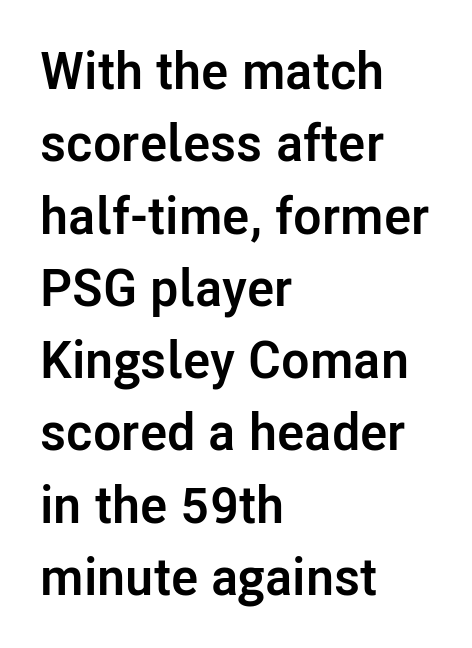
Horizontal alignment here is leftward, the default for most running prose. The face used here is a sans, in the tradition of grotesques and geometrics. The specimen reads as upright at a glance. This rendering leaves character spacing at its baseline value.
